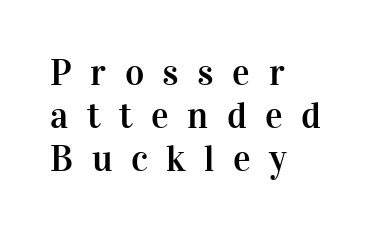
{"serif": "yes", "italic": "no", "width": "normal", "stroke_contrast": "high", "x_height": "medium", "monospaced": "no", "underline": "no", "align": "left", "line_spacing_ratio": 1.16, "letter_spacing": "wide", "letter_spacing_em": 0.5, "glyph_px": 37}
